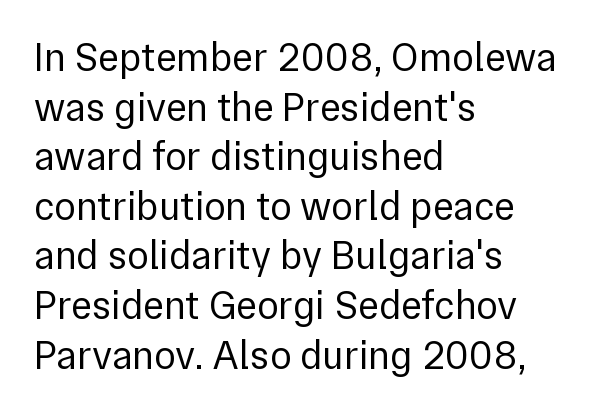
The image shows 40 px regular-weight sans-serif type, upright; set left-aligned, line spacing 1.24x, normal letter spacing, not underlined; a medium x-height.
